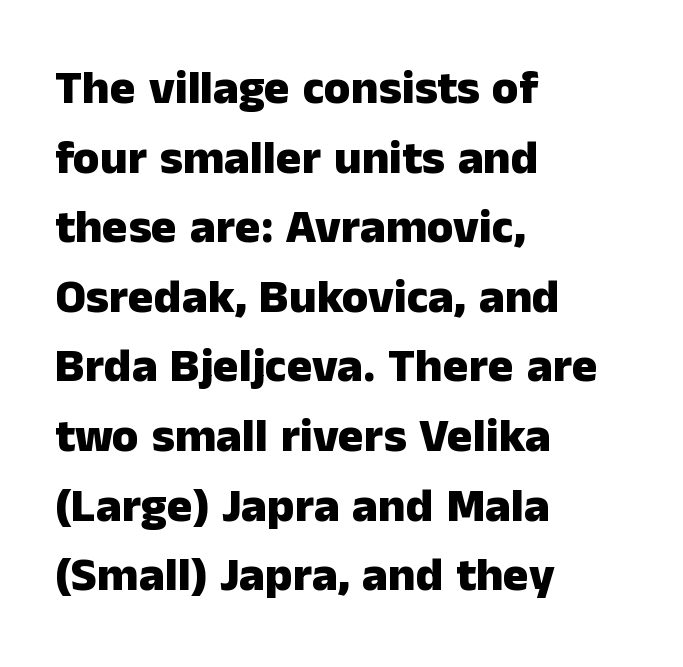
The image shows 48 px heavy sans-serif type, upright; set left-aligned, normal line spacing (1.45x), normal letter spacing, not underlined; low stroke contrast and a medium x-height.
